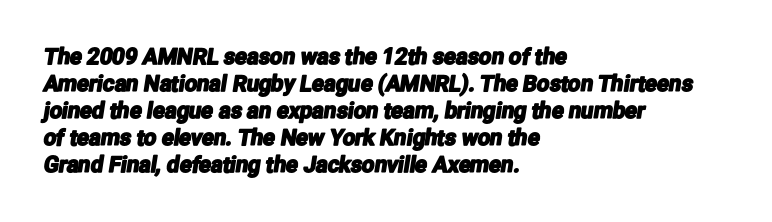
{"underline": "no", "align": "left", "line_spacing_ratio": 1.23, "letter_spacing": "normal", "letter_spacing_em": 0.0, "glyph_px": 22}
